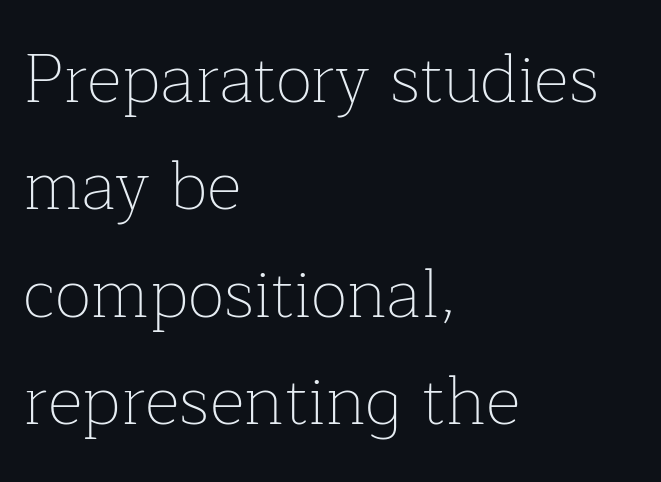
Clear beneath every line of the passage. The weight would be labelled regular, book, light, or lighter still. This block has exactly the height ordinary leading produces. The typeface chosen for these lines features serifs. The passage is arranged the way most books set body copy — flush left. Spacing verdict: proportional, widths tailored to each character.
